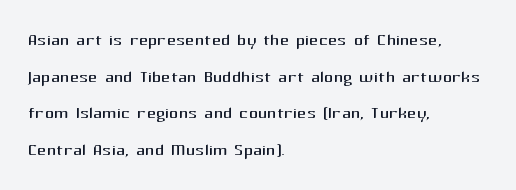
{"italic": "no", "bold": "no", "underline": "no", "align": "left", "line_spacing": "normal", "line_spacing_ratio": 1.59, "letter_spacing": "normal", "letter_spacing_em": 0.0, "glyph_px": 23}
